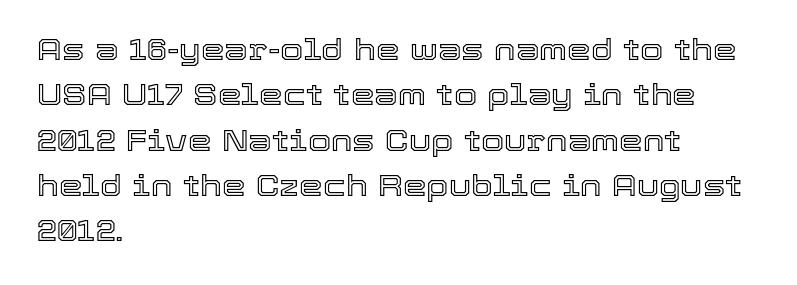
Q: Is the text italic (slanted)? A: No, it is upright.
Q: Is the text underlined? A: No.
Q: How is the paragraph aligned? A: Left-aligned.
Q: Is the spacing between letters normal or unusually wide? A: Normal.
Q: Is the spacing between lines tight, normal or loose? A: Normal.
Q: Width (condensed, normal, or wide)? A: Normal.
Q: x-height? A: Medium.
Q: Monospaced? A: No.
